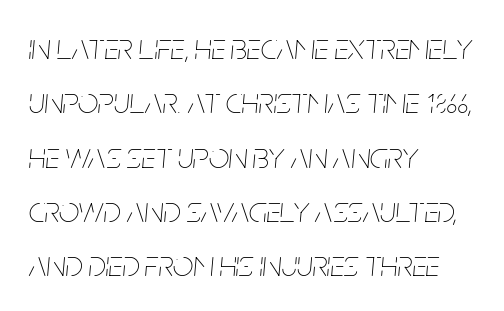
Q: Is the text bold? A: No.
Q: Is the text italic (slanted)? A: Yes, it leans right by about 5 degrees.
Q: Is the text underlined? A: No.
Q: How is the paragraph aligned? A: Left-aligned.
Q: Is the spacing between letters normal or unusually wide? A: Normal.
Q: Is the spacing between lines tight, normal or loose? A: Normal.
Q: Width (condensed, normal, or wide)? A: Condensed.
Q: Stroke contrast? A: Low.
Q: x-height? A: Large.
Q: Monospaced? A: No.
